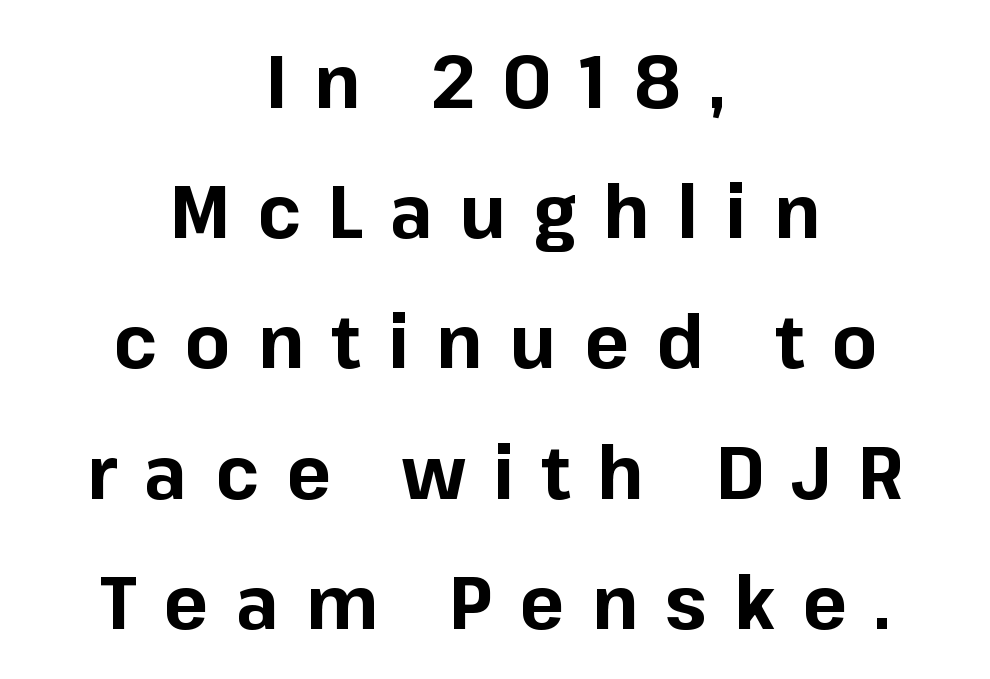
The image shows 74 px bold sans-serif type, upright; set centered, line spacing 1.76x, unusually wide letter spacing (+0.37 em), not underlined; low stroke contrast and a medium x-height.
